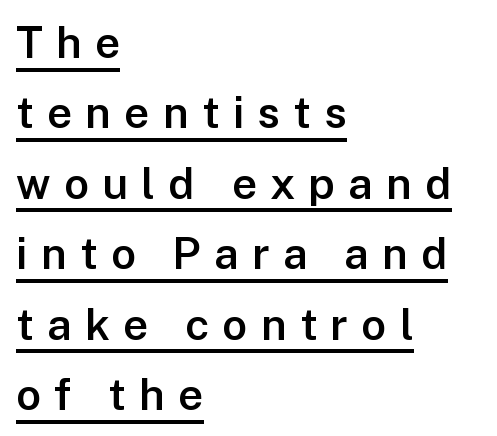
Q: Is the text bold? A: Semi-bold.
Q: Is the text italic (slanted)? A: No, it is upright.
Q: Is the typeface a serif or a sans-serif typeface? A: Sans-serif.
Q: Is the text underlined? A: Yes.
Q: How is the paragraph aligned? A: Left-aligned.
Q: Is the spacing between letters normal or unusually wide? A: Unusually wide.
Q: Is the spacing between lines tight, normal or loose? A: Normal.
Q: Width (condensed, normal, or wide)? A: Normal.
Q: Stroke contrast? A: Low.
Q: x-height? A: Medium.
Q: Monospaced? A: No.
